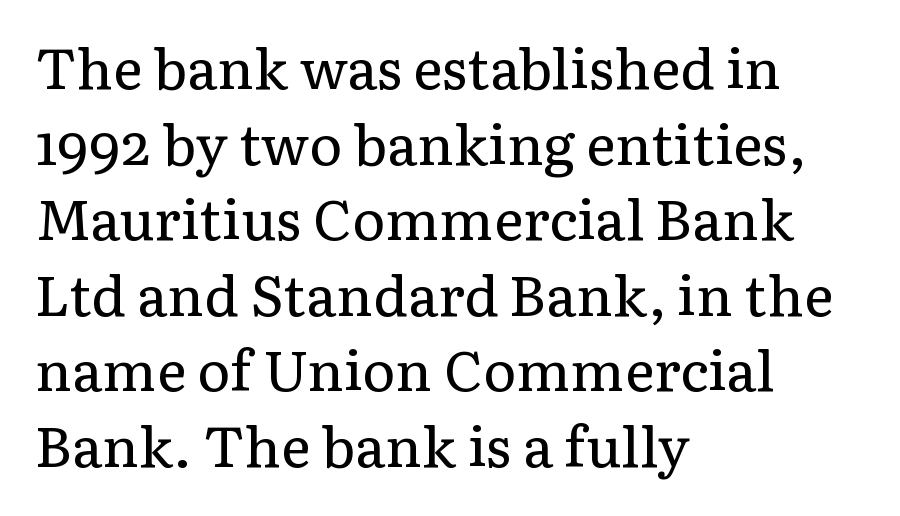
Q: Is the text bold? A: No.
Q: Is the text italic (slanted)? A: No, it is upright.
Q: Is the typeface a serif or a sans-serif typeface? A: Serif.
Q: Is the text underlined? A: No.
Q: How is the paragraph aligned? A: Left-aligned.
Q: Is the spacing between letters normal or unusually wide? A: Normal.
Q: Is the spacing between lines tight, normal or loose? A: Normal.
Q: Width (condensed, normal, or wide)? A: Normal.
Q: Stroke contrast? A: Low.
Q: x-height? A: Medium.
Q: Monospaced? A: No.
